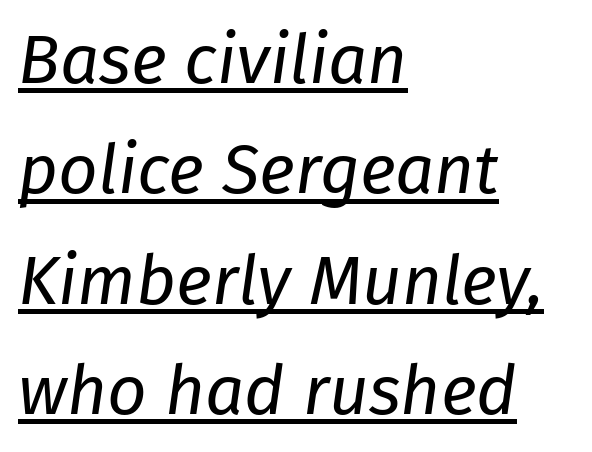
Character widths vary here, with narrow letters taking less room than wide ones. Reading down the block, your eye returns to a fixed left position each line. The horizontal fit of the characters is conventional and even. The weight tops out at a normal text grade. These lines sit exactly where default settings would place them. The face used here appears with an underline applied.
